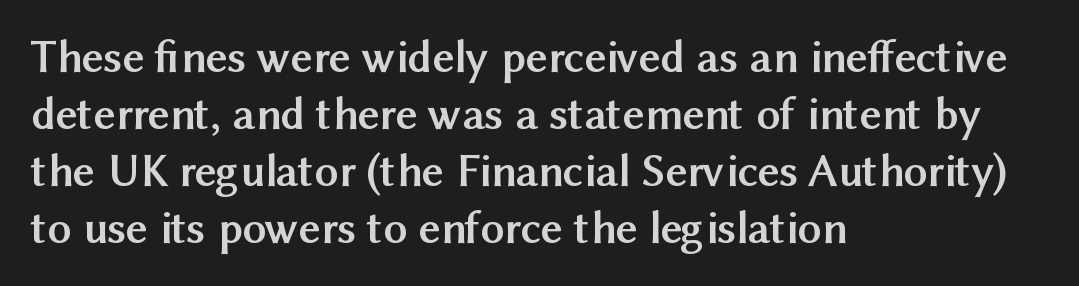
No italicization has been applied; the sample stays upright. Is this a fixed-width face? No — the glyphs have proportional, varying widths. The line texture is even and compact thanks to regular tracking. The letters carry no serifs — their stems end cleanly without finishing strokes. The sample has been set heavy, in full bold. The space directly below the letters is spotless.
